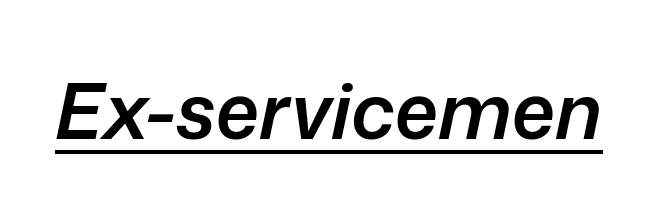
The image shows 77 px semibold type, italic (leaning right); set normal letter spacing, underlined; low stroke contrast and a medium x-height.
